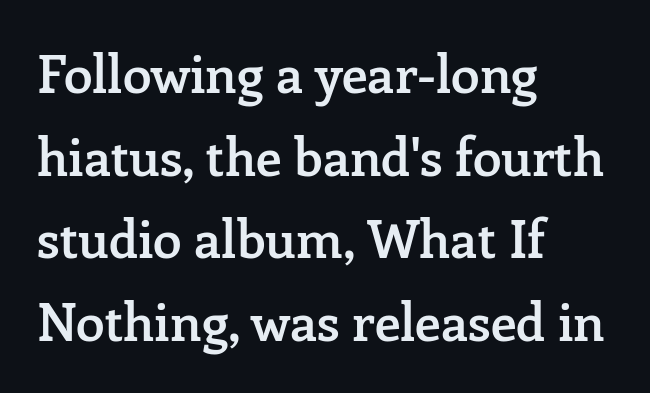
The image shows 52 px semibold serif type, upright; set left-aligned, normal line spacing (1.59x), normal letter spacing, not underlined; low stroke contrast and a medium x-height.
